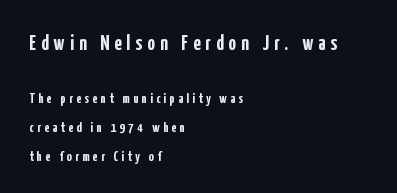
Does the weight exceed regular? Yes, all the way to bold. The font's upright variant was chosen for this text. Compared with typical body copy, the letter spacing here is much looser. The first block has been scaled up relative to the second.
